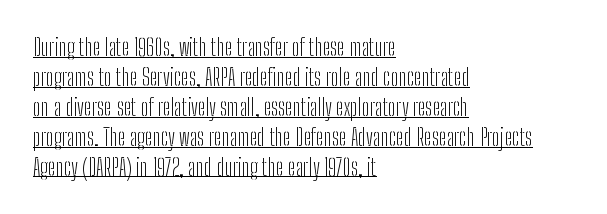
The passage shown has conventional tracking throughout. Compared with typical paragraphs, the rows here are spaced about the same. When letters stand straight like this, we call the style roman or upright. The strokes carry an ordinary text weight at most.
